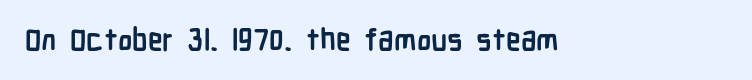
The sample has been set heavy, in full bold. No word sits above an underline. Designer's note — italics off, roman on. These lines are composed in type without serifs.
